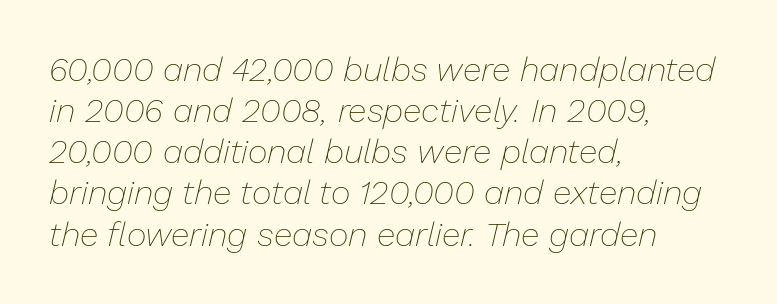
Q: Is the text bold? A: No.
Q: Is the text italic (slanted)? A: Yes, it leans right by about 13 degrees.
Q: Is the text underlined? A: No.
Q: How is the paragraph aligned? A: Left-aligned.
Q: Is the spacing between letters normal or unusually wide? A: Normal.
Q: Width (condensed, normal, or wide)? A: Normal.
Q: Stroke contrast? A: Low.
Q: x-height? A: Medium.
Q: Monospaced? A: No.
